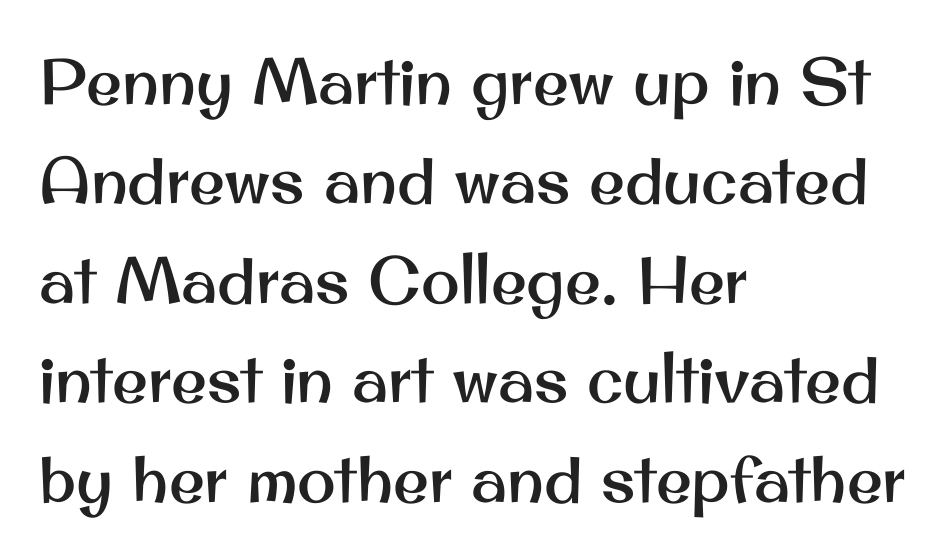
Q: Is the text italic (slanted)? A: No, it is upright.
Q: Is the typeface a serif or a sans-serif typeface? A: Sans-serif.
Q: Is the text underlined? A: No.
Q: How is the paragraph aligned? A: Left-aligned.
Q: Is the spacing between letters normal or unusually wide? A: Normal.
Q: Is the spacing between lines tight, normal or loose? A: Normal.
Q: Width (condensed, normal, or wide)? A: Normal.
Q: Stroke contrast? A: Medium.
Q: x-height? A: Small.
Q: Monospaced? A: No.
